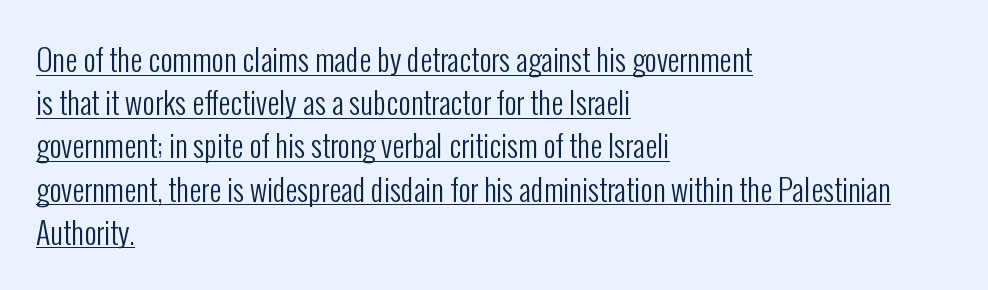
The image shows 30 px regular-weight, condensed sans-serif type, upright; set left-aligned, normal line spacing (1.44x), normal letter spacing, underlined; low stroke contrast and a medium x-height.
